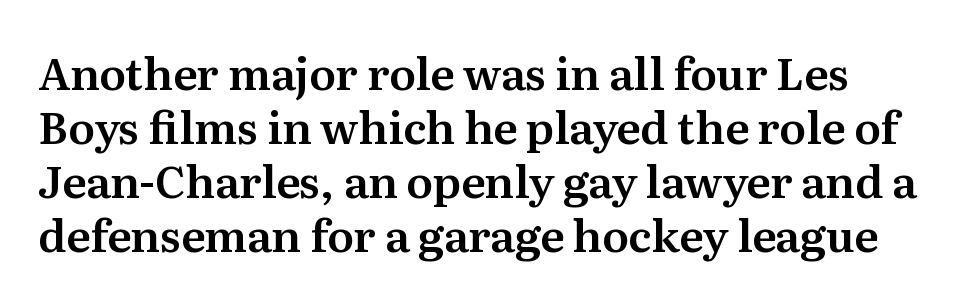
The line texture is even and compact thanks to regular tracking. Is this a sans? No — the strokes have serifs. Check under the words: just untouched page. In terms of posture, this sample is upright. Think of a printed novel: that variable character pitch is what you see here.
